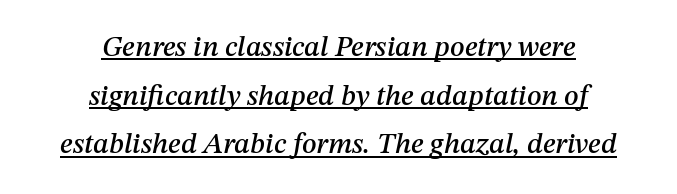
The image shows 29 px text type, italic (leaning right); set centered, normal line spacing (1.68x), normal letter spacing, underlined; medium stroke contrast and a medium x-height.
